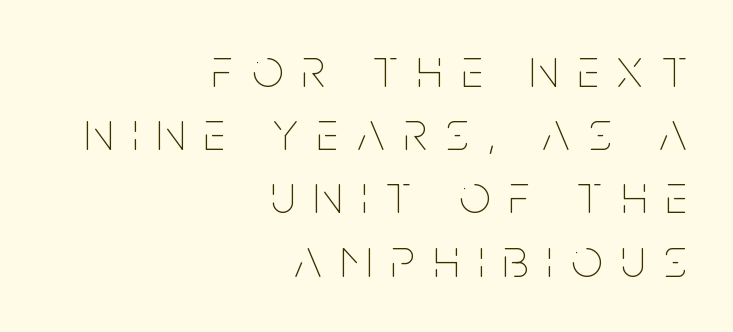
Q: Is the text bold? A: No.
Q: Is the text italic (slanted)? A: No, it is upright.
Q: Is the text underlined? A: No.
Q: How is the paragraph aligned? A: Right-aligned.
Q: Is the spacing between letters normal or unusually wide? A: Unusually wide.
Q: Is the spacing between lines tight, normal or loose? A: Tight.
Q: Width (condensed, normal, or wide)? A: Condensed.
Q: Stroke contrast? A: Low.
Q: x-height? A: Large.
Q: Monospaced? A: No.
